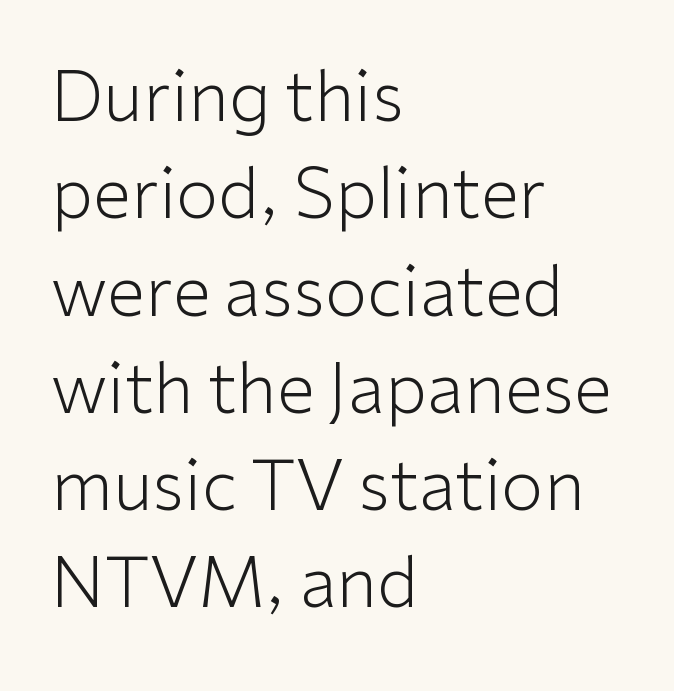
Think of a printed novel: that variable character pitch is what you see here. Check under the words: just untouched page. Successive baselines arrive at the customary interval. Classification — sans serif. The tracking reads as untouched default to a designer's eye.
